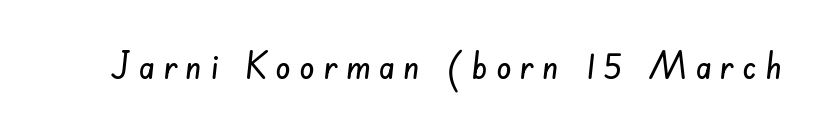
Q: Is the typeface a serif or a sans-serif typeface? A: Sans-serif.
Q: Is the text underlined? A: No.
Q: Is the spacing between letters normal or unusually wide? A: Unusually wide.
Q: Width (condensed, normal, or wide)? A: Condensed.
Q: Stroke contrast? A: Low.
Q: x-height? A: Small.
Q: Monospaced? A: No.
